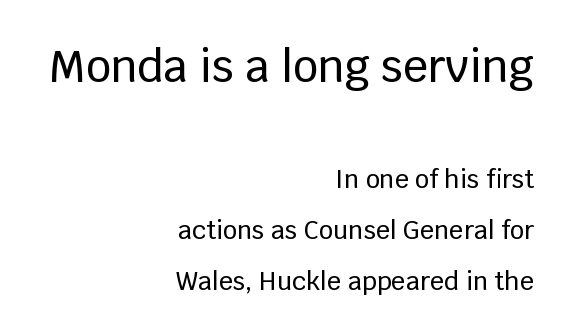
The image shows 44 px sans-serif type, upright; set right-aligned, loose line spacing (2.04x), normal letter spacing, not underlined; the first (top) block is 1.76x larger; low stroke contrast and a large x-height.
